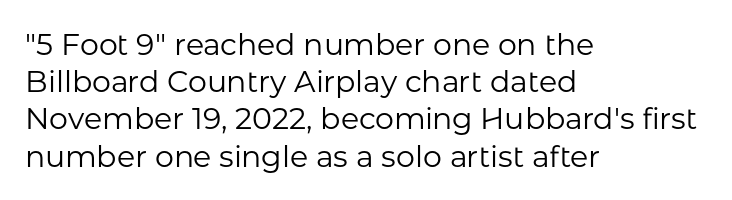
{"serif": "no", "italic": "no", "bold": "no", "weight": "regular", "width": "normal", "stroke_contrast": "low", "x_height": "medium", "monospaced": "no", "underline": "no", "align": "left", "line_spacing_ratio": 1.24, "letter_spacing": "normal", "letter_spacing_em": 0.0, "glyph_px": 30}
